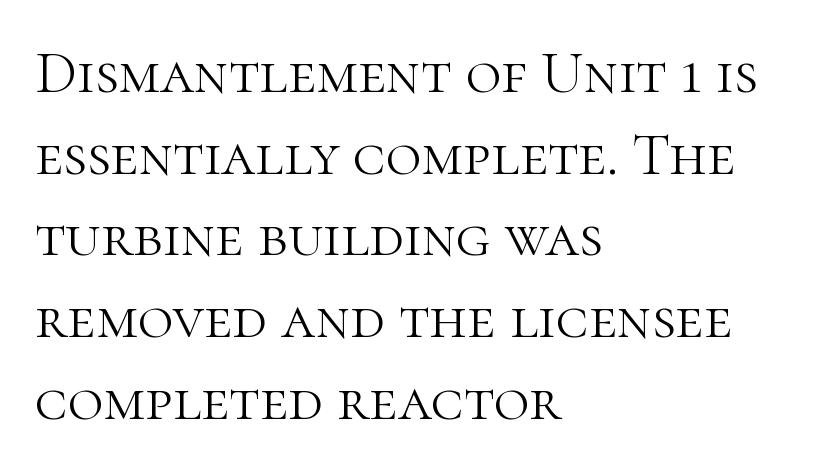
Q: Is the text bold? A: No.
Q: Is the text italic (slanted)? A: No, it is upright.
Q: Is the typeface a serif or a sans-serif typeface? A: Serif.
Q: Is the text underlined? A: No.
Q: How is the paragraph aligned? A: Left-aligned.
Q: Is the spacing between letters normal or unusually wide? A: Normal.
Q: Is the spacing between lines tight, normal or loose? A: Normal.
Q: Width (condensed, normal, or wide)? A: Normal.
Q: Stroke contrast? A: High.
Q: x-height? A: Medium.
Q: Monospaced? A: No.
